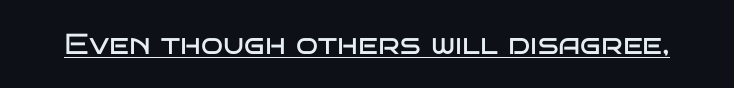
Weight: regular or lighter. In terms of letterspacing, this is plain default setting. Varying glyph widths throughout — classic text-font behaviour. Typographically, this falls in the sans-serif category. The face used here appears with an underline applied. A typesetter would mark this as roman, not italic.
